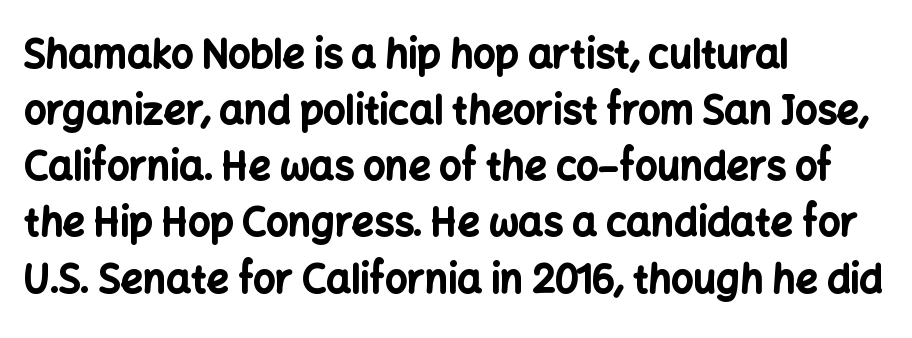
{"serif": "no", "italic": "no", "bold": "yes", "weight": "bold", "width": "normal", "stroke_contrast": "low", "x_height": "medium", "monospaced": "no", "underline": "no", "align": "left", "line_spacing": "normal", "line_spacing_ratio": 1.44, "letter_spacing": "normal", "letter_spacing_em": 0.0, "glyph_px": 39}
